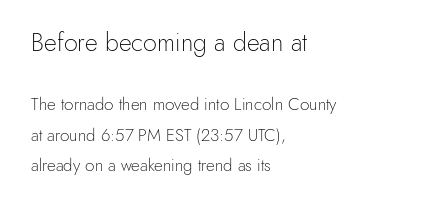
{"italic": "no", "bold": "no", "underline": "no", "align": "left", "line_spacing_ratio": 1.8, "letter_spacing": "normal", "letter_spacing_em": 0.0, "larger_block": "first", "size_ratio": 1.47, "glyph_px": 25}
